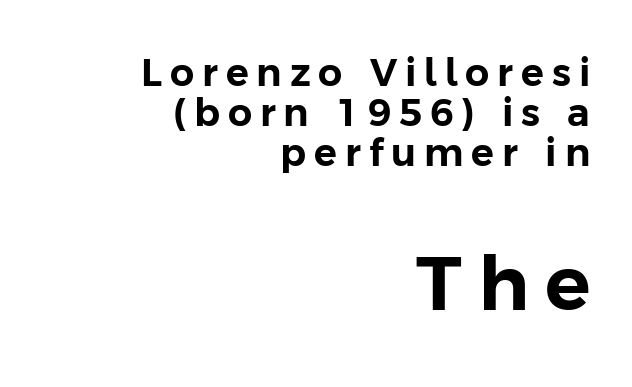
Q: Is the text italic (slanted)? A: No, it is upright.
Q: Is the typeface a serif or a sans-serif typeface? A: Sans-serif.
Q: Is the text underlined? A: No.
Q: How is the paragraph aligned? A: Right-aligned.
Q: Is the spacing between letters normal or unusually wide? A: Unusually wide.
Q: Is the spacing between lines tight, normal or loose? A: Tight.
Q: Which block of text is set in a larger size, the first (top) or the second (bottom)? A: The second (bottom) one.
Q: Width (condensed, normal, or wide)? A: Normal.
Q: Stroke contrast? A: Low.
Q: x-height? A: Medium.
Q: Monospaced? A: No.
